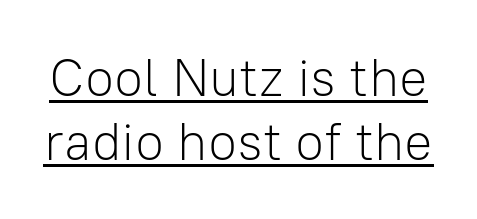
{"serif": "no", "italic": "no", "bold": "no", "weight": "light", "width": "normal", "stroke_contrast": "low", "x_height": "medium", "monospaced": "no", "underline": "yes", "line_spacing_ratio": 1.21, "letter_spacing": "normal", "letter_spacing_em": 0.0, "glyph_px": 53}
